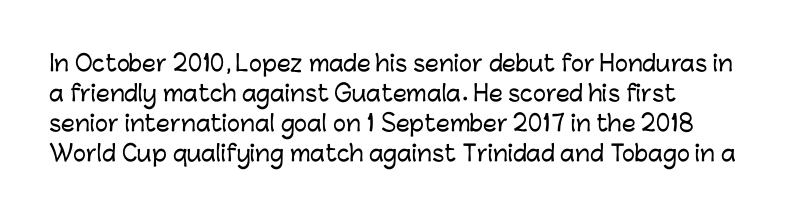
Words float on clear page, feet unadorned. Regular leading. When letters stand straight like this, we call the style roman or upright. Nothing unusual about the tracking: characters are spaced as the font intends.
